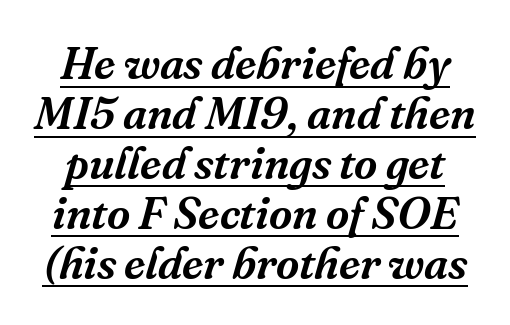
The image shows 45 px serif type, italic (leaning right); set tight line spacing (1.11x), normal letter spacing, underlined; medium stroke contrast and a medium x-height.
